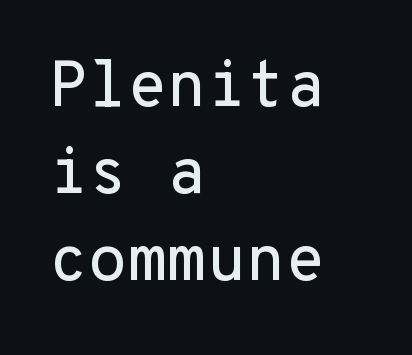
Layout note: lines flush left. A bare baseline throughout the passage. Think of a typewriter: that constant character pitch is what you see here. This sample keeps an unexceptional amount of space between lines. Between one letter and the next there's only the usual sliver of space.
